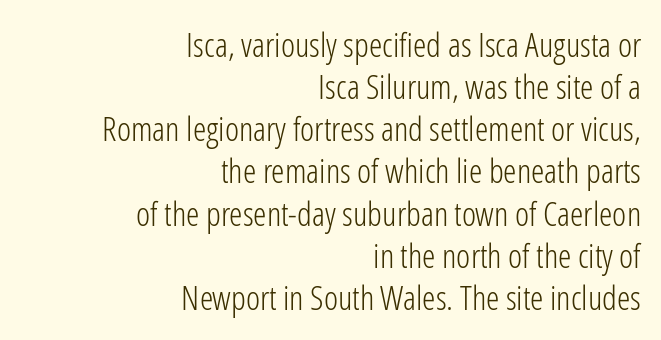
The image shows 34 px light, condensed sans-serif type, upright; set right-aligned, line spacing 1.24x, normal letter spacing, not underlined; low stroke contrast and a medium x-height.
